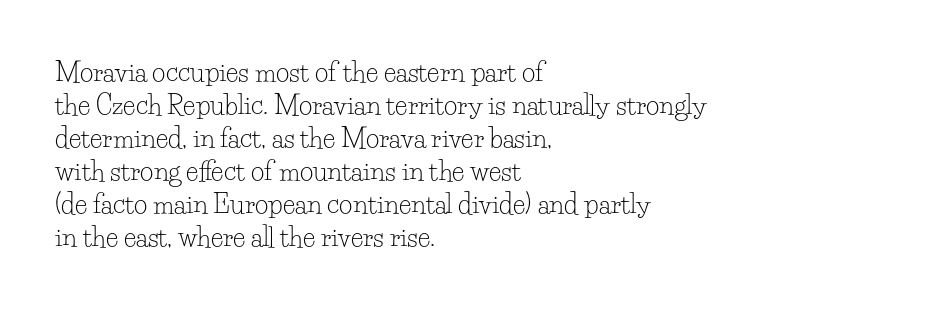
{"italic": "no", "bold": "no", "underline": "no", "align": "left", "line_spacing": "normal", "line_spacing_ratio": 1.27, "letter_spacing": "normal", "letter_spacing_em": 0.0, "glyph_px": 26}
